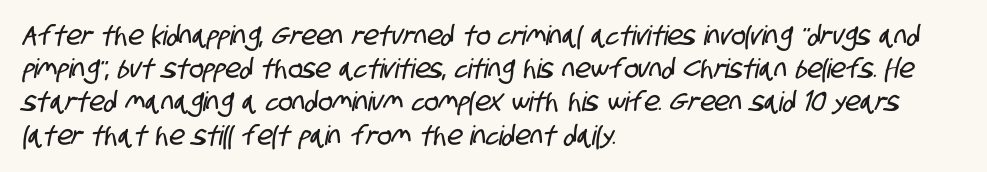
The image shows 27 px text type; set left-aligned, line spacing 1.23x, normal letter spacing, not underlined.
